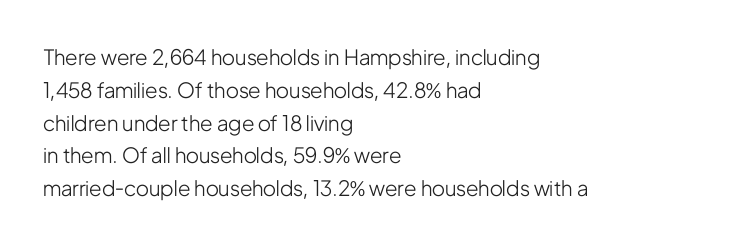
Q: Is the text bold? A: No.
Q: Is the text italic (slanted)? A: No, it is upright.
Q: Is the text underlined? A: No.
Q: How is the paragraph aligned? A: Left-aligned.
Q: Is the spacing between letters normal or unusually wide? A: Normal.
Q: Is the spacing between lines tight, normal or loose? A: Normal.
